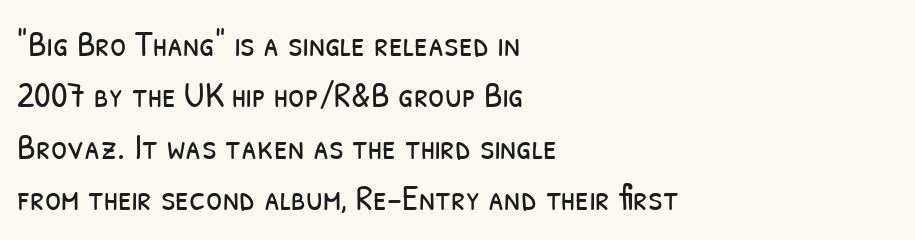
{"serif": "no", "bold": "no", "weight": "light", "width": "condensed", "stroke_contrast": "low", "x_height": "medium", "monospaced": "no", "underline": "no", "align": "left", "line_spacing": "normal", "line_spacing_ratio": 1.39, "letter_spacing": "normal", "letter_spacing_em": 0.0, "glyph_px": 37}
